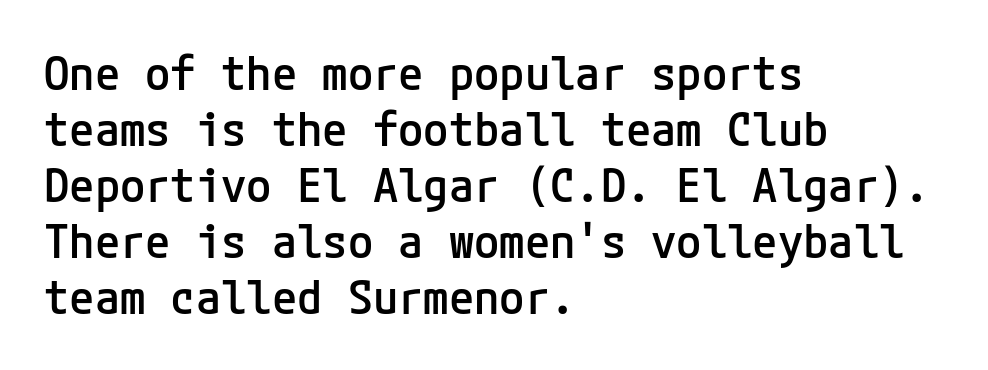
The image shows 46 px semibold sans-serif type, upright; set left-aligned, line spacing 1.22x, normal letter spacing, not underlined; low stroke contrast and a medium x-height.
